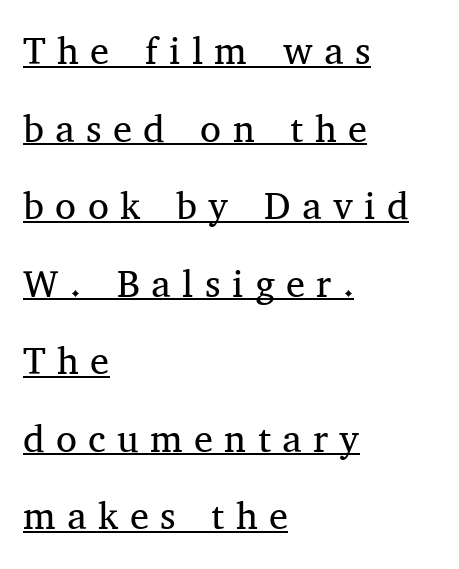
The image shows 38 px regular-weight serif type, upright; set left-aligned, loose line spacing (2.04x), unusually wide letter spacing (+0.3 em), underlined; medium stroke contrast and a medium x-height.
